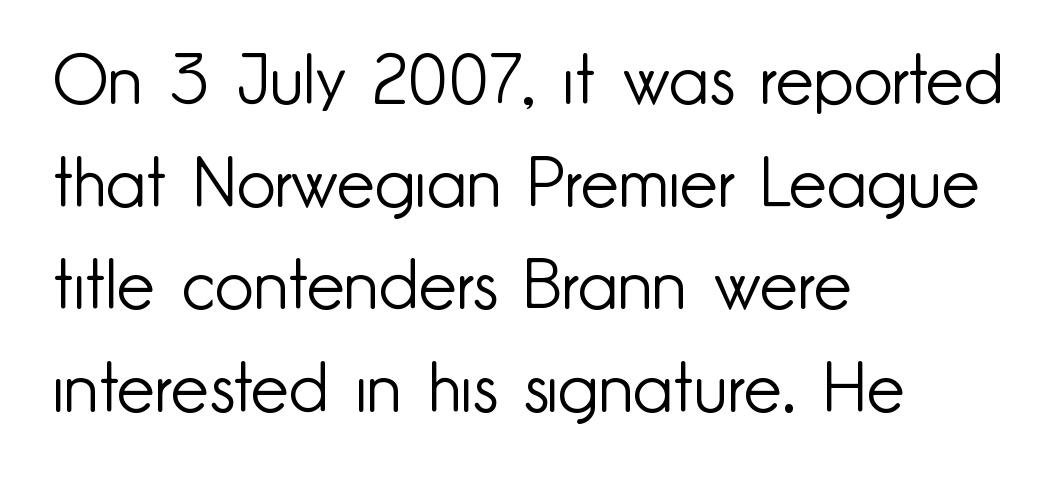
The image shows 68 px light sans-serif type, upright; set left-aligned, normal line spacing (1.51x), normal letter spacing, not underlined; low stroke contrast and a small x-height.
